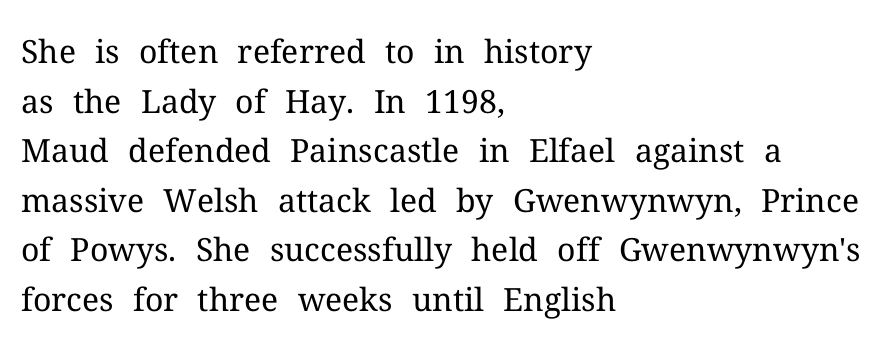
{"serif": "yes", "italic": "no", "bold": "no", "weight": "regular", "width": "normal", "stroke_contrast": "medium", "x_height": "medium", "monospaced": "no", "underline": "no", "align": "left", "line_spacing": "normal", "line_spacing_ratio": 1.55, "letter_spacing": "normal", "letter_spacing_em": 0.0, "glyph_px": 32}
